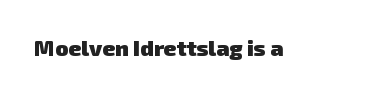
Q: Is the text bold? A: Yes.
Q: Is the text underlined? A: No.
Q: Is the spacing between letters normal or unusually wide? A: Normal.
